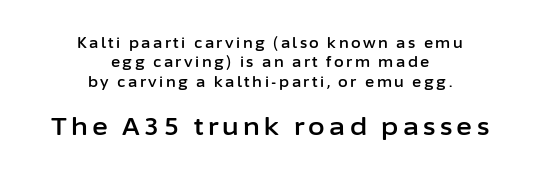
{"italic": "no", "underline": "no", "align": "center", "line_spacing": "normal", "line_spacing_ratio": 1.39, "larger_block": "second", "size_ratio": 1.71, "glyph_px": 24}
